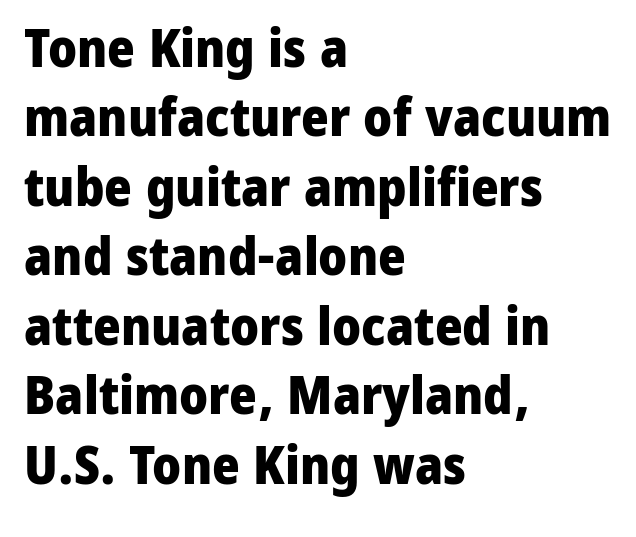
The image shows 53 px heavy sans-serif type, upright; set left-aligned, normal line spacing (1.31x), normal letter spacing, not underlined; low stroke contrast and a medium x-height.
